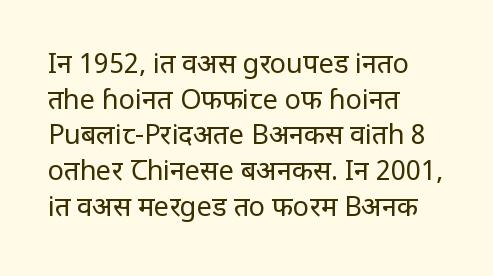
Q: Is the text bold? A: No.
Q: Is the text italic (slanted)? A: No, it is upright.
Q: Is the text underlined? A: No.
Q: How is the paragraph aligned? A: Left-aligned.
Q: Is the spacing between letters normal or unusually wide? A: Normal.
Q: Is the spacing between lines tight, normal or loose? A: Normal.
